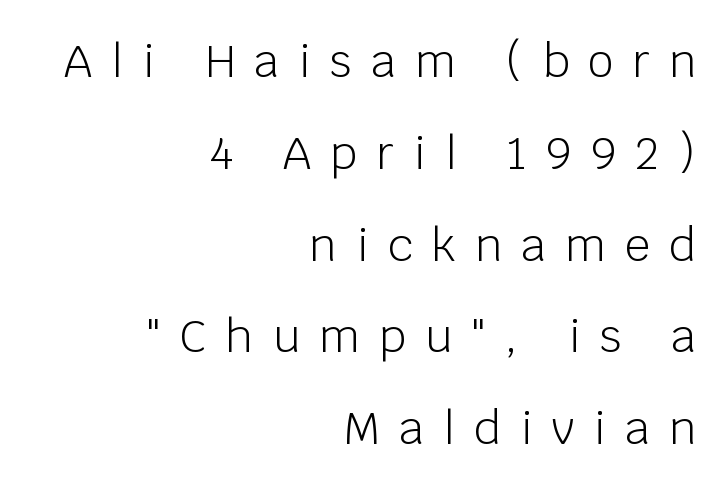
Q: Is the text bold? A: No.
Q: Is the text italic (slanted)? A: No, it is upright.
Q: Is the typeface a serif or a sans-serif typeface? A: Sans-serif.
Q: Is the text underlined? A: No.
Q: How is the paragraph aligned? A: Right-aligned.
Q: Is the spacing between letters normal or unusually wide? A: Unusually wide.
Q: Is the spacing between lines tight, normal or loose? A: Loose.
Q: Width (condensed, normal, or wide)? A: Normal.
Q: Stroke contrast? A: Low.
Q: x-height? A: Large.
Q: Monospaced? A: No.
